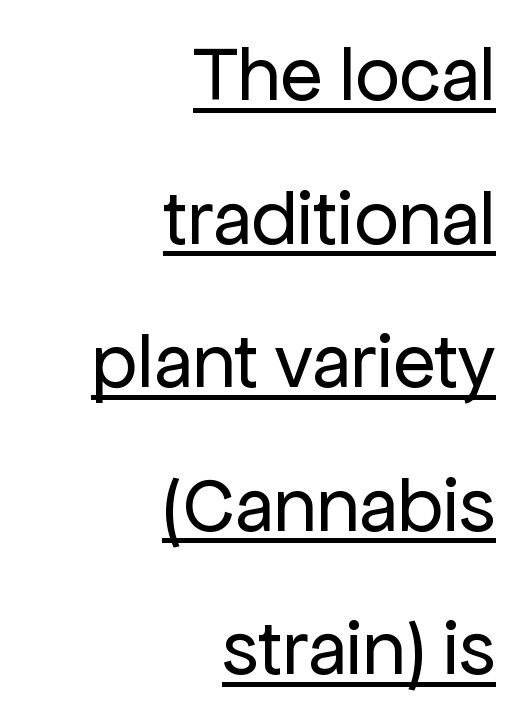
Q: Is the text bold? A: No.
Q: Is the text italic (slanted)? A: No, it is upright.
Q: Is the typeface a serif or a sans-serif typeface? A: Sans-serif.
Q: Is the text underlined? A: Yes.
Q: How is the paragraph aligned? A: Right-aligned.
Q: Is the spacing between letters normal or unusually wide? A: Normal.
Q: Width (condensed, normal, or wide)? A: Normal.
Q: Stroke contrast? A: Low.
Q: x-height? A: Medium.
Q: Monospaced? A: No.
